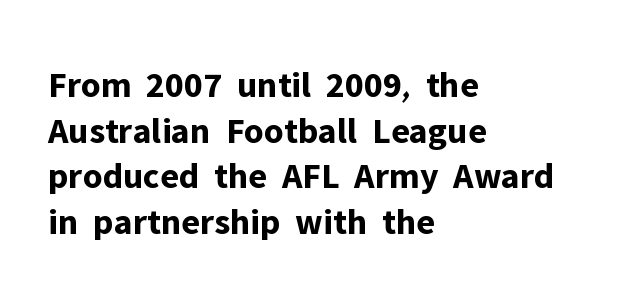
Quick note: underline off. Students, this is bold: see how much ink each stroke carries. These lines are rendered in a variable-pitch font. The letters stand straight up with perfectly vertical stems. This rendering employs a face without finishing strokes, i.e., a sans-serif.
